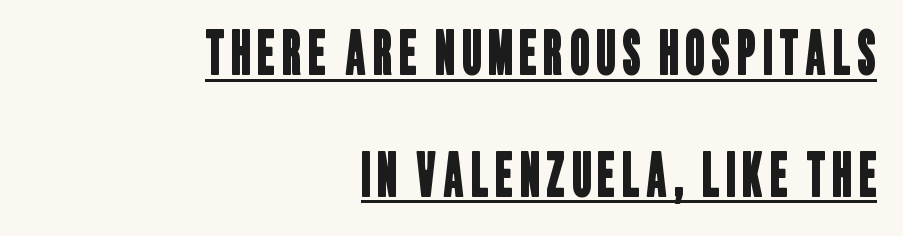
The image shows 59 px condensed sans-serif type; set right-aligned, loose line spacing (2.06x), underlined; low stroke contrast and a large x-height.
